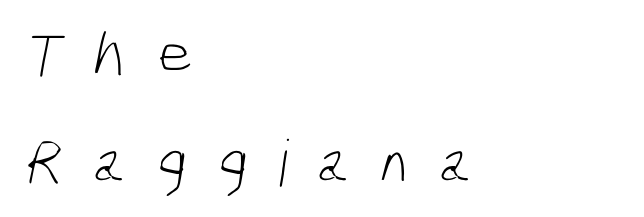
Q: Is the text bold? A: No.
Q: Is the typeface a serif or a sans-serif typeface? A: Sans-serif.
Q: Is the text underlined? A: No.
Q: How is the paragraph aligned? A: Left-aligned.
Q: Is the spacing between letters normal or unusually wide? A: Unusually wide.
Q: Is the spacing between lines tight, normal or loose? A: Normal.
Q: Width (condensed, normal, or wide)? A: Condensed.
Q: Stroke contrast? A: Low.
Q: x-height? A: Medium.
Q: Monospaced? A: No.
